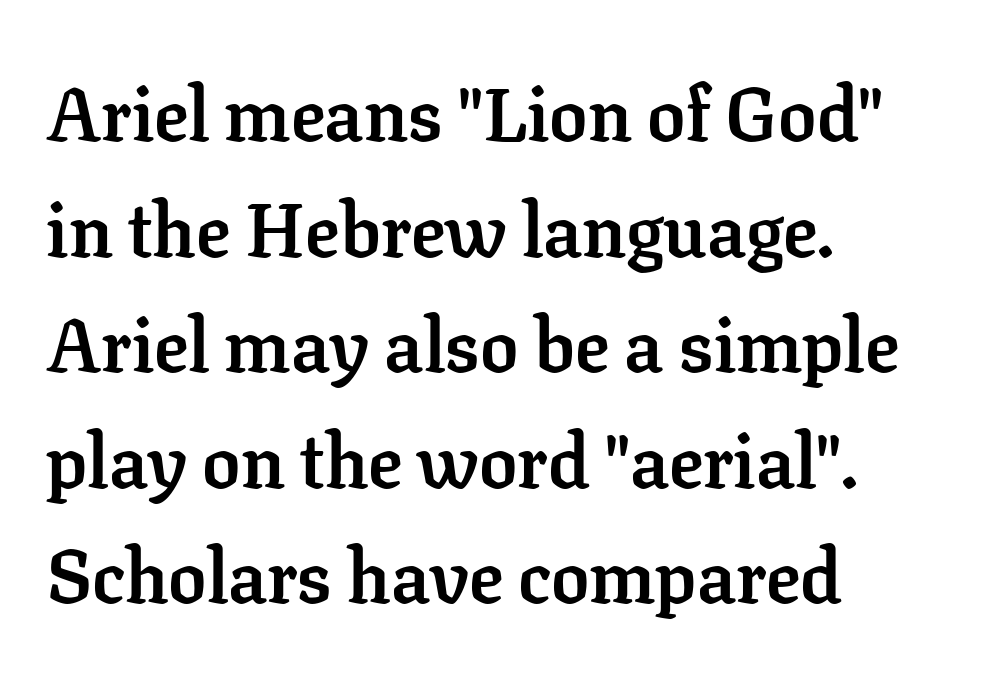
The image shows 76 px semibold serif type, upright; set left-aligned, normal line spacing (1.52x), normal letter spacing, not underlined; low stroke contrast and a medium x-height.
